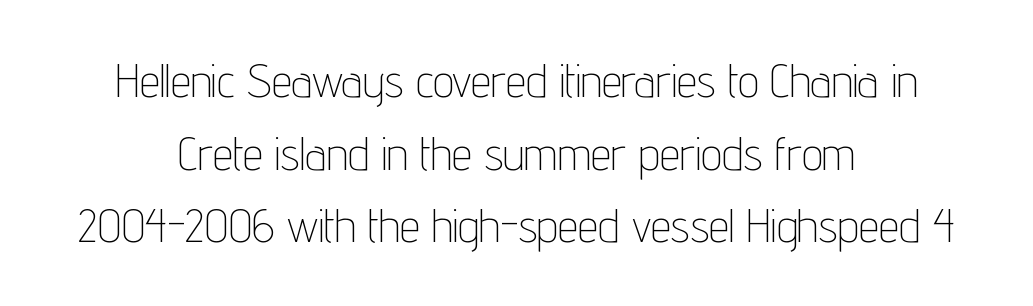
Q: Is the text bold? A: No.
Q: Is the text italic (slanted)? A: No, it is upright.
Q: Is the typeface a serif or a sans-serif typeface? A: Sans-serif.
Q: Is the text underlined? A: No.
Q: How is the paragraph aligned? A: Centered.
Q: Is the spacing between letters normal or unusually wide? A: Normal.
Q: Is the spacing between lines tight, normal or loose? A: Normal.
Q: Width (condensed, normal, or wide)? A: Condensed.
Q: Stroke contrast? A: Low.
Q: x-height? A: Medium.
Q: Monospaced? A: No.
